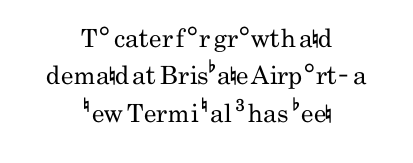
Q: Is the text bold? A: No.
Q: Is the text italic (slanted)? A: No, it is upright.
Q: Is the text underlined? A: No.
Q: How is the paragraph aligned? A: Centered.
Q: Is the spacing between letters normal or unusually wide? A: Normal.
Q: Is the spacing between lines tight, normal or loose? A: Normal.
